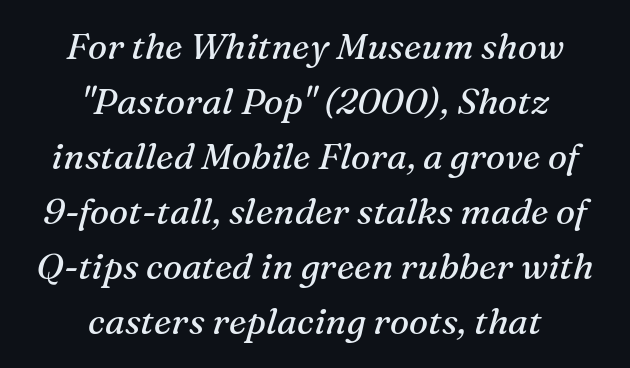
This is not heavy type; no bold has been used. Lines of text with bare space underneath. Each line is balanced around a shared central axis. Is the type slanted? Yes — the strokes lean at a clear angle. Think of a printed novel: that variable character pitch is what you see here.
